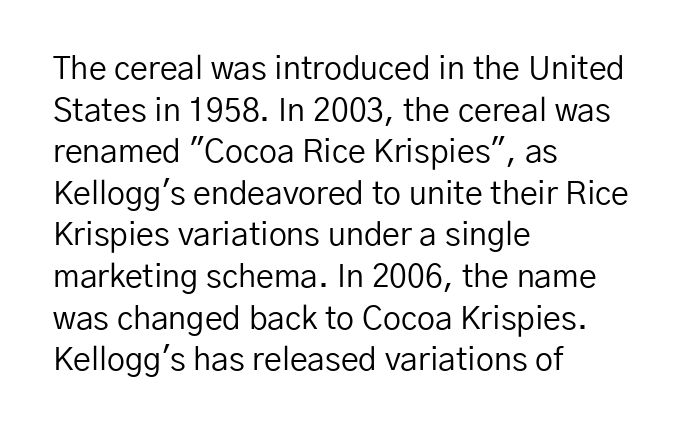
{"serif": "no", "italic": "no", "bold": "no", "weight": "regular", "width": "normal", "stroke_contrast": "low", "x_height": "medium", "monospaced": "no", "underline": "no", "align": "left", "line_spacing": "normal", "line_spacing_ratio": 1.3, "letter_spacing": "normal", "letter_spacing_em": 0.0, "glyph_px": 32}
